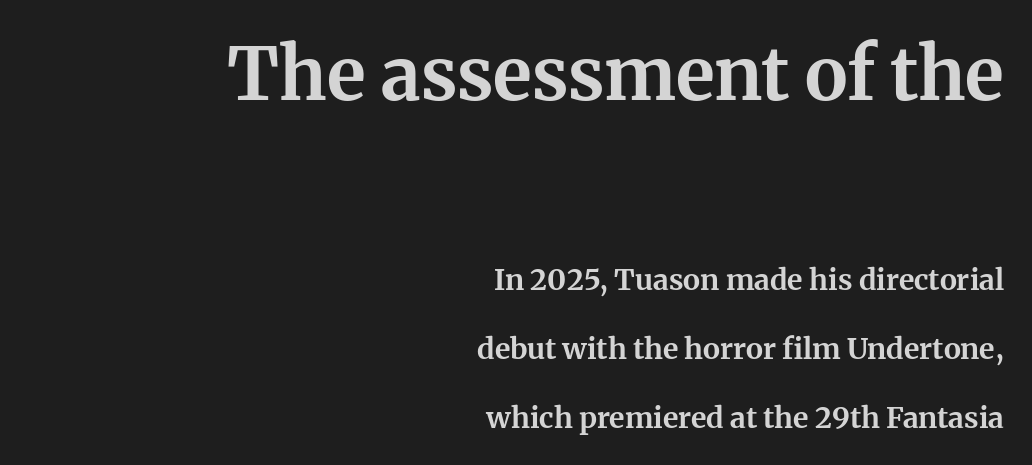
{"serif": "yes", "italic": "no", "bold": "yes", "weight": "bold", "width": "normal", "stroke_contrast": "medium", "x_height": "medium", "monospaced": "no", "underline": "no", "align": "right", "line_spacing": "loose", "line_spacing_ratio": 2.39, "letter_spacing": "normal", "letter_spacing_em": 0.0, "larger_block": "first", "size_ratio": 2.52, "glyph_px": 73}
